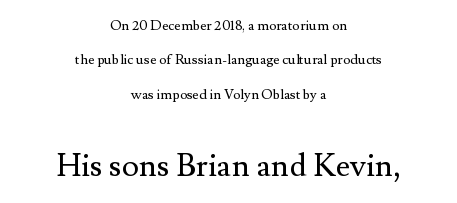
Q: Is the text bold? A: No.
Q: Is the text italic (slanted)? A: No, it is upright.
Q: Is the typeface a serif or a sans-serif typeface? A: Serif.
Q: Is the text underlined? A: No.
Q: How is the paragraph aligned? A: Centered.
Q: Is the spacing between letters normal or unusually wide? A: Normal.
Q: Is the spacing between lines tight, normal or loose? A: Loose.
Q: Which block of text is set in a larger size, the first (top) or the second (bottom)? A: The second (bottom) one.
Q: Width (condensed, normal, or wide)? A: Normal.
Q: Stroke contrast? A: Medium.
Q: x-height? A: Small.
Q: Monospaced? A: No.
